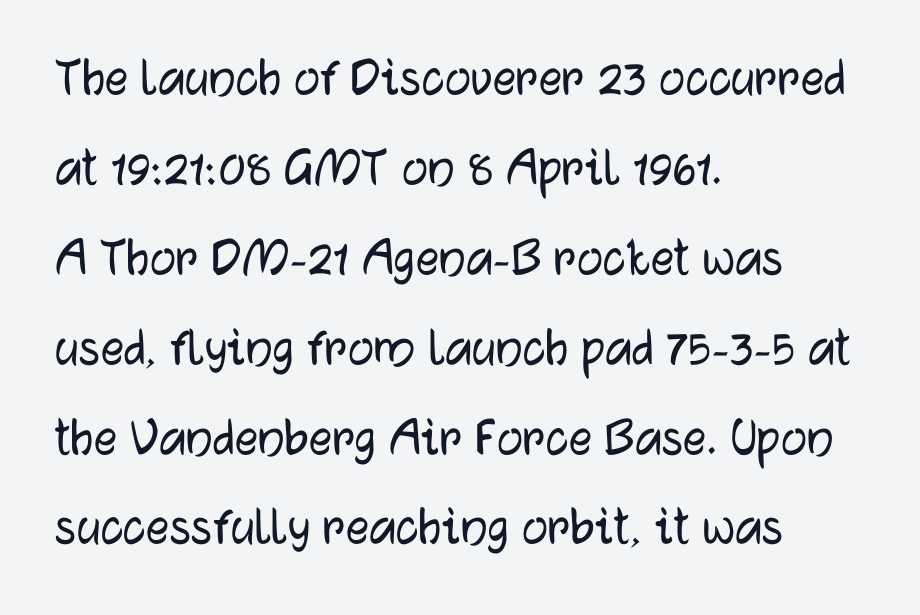
{"serif": "no", "italic": "no", "width": "normal", "stroke_contrast": "low", "x_height": "medium", "monospaced": "no", "underline": "no", "align": "left", "line_spacing": "normal", "line_spacing_ratio": 1.55, "letter_spacing": "normal", "letter_spacing_em": 0.0, "glyph_px": 58}
